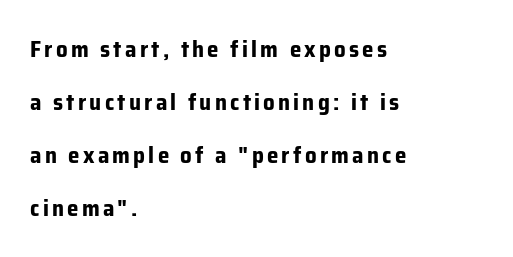
Q: Is the text bold? A: Yes.
Q: Is the text italic (slanted)? A: No, it is upright.
Q: Is the text underlined? A: No.
Q: How is the paragraph aligned? A: Left-aligned.
Q: Is the spacing between lines tight, normal or loose? A: Loose.
